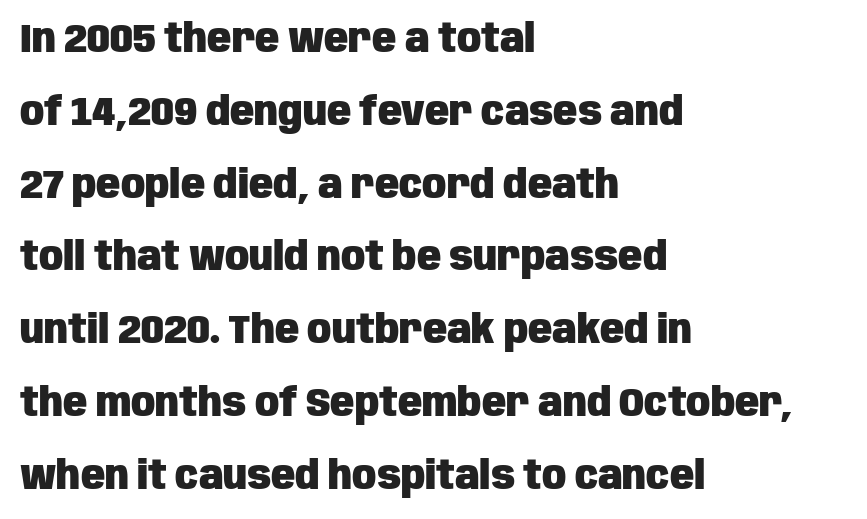
What weight is shown? A full bold with thick strokes. The designer went with a sans here, leaving each stem footless. Tracking value appears to be zero — textbook default spacing. Bare-footed words on every line. The lettering holds an erect, upright posture throughout. This rendering uses left alignment, leaving the right contour irregular.
